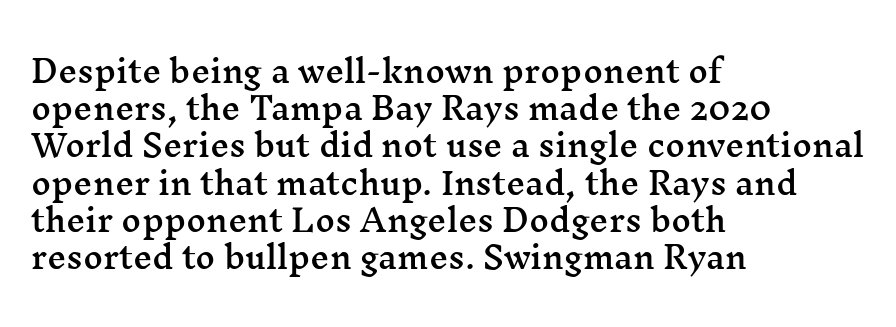
Proportional: the letters do not fall into vertical columns. Tracking value appears to be zero — textbook default spacing. If you drew a line through each stem, it would be perfectly vertical. This is serif lettering, the kind often seen in printed books. Each row of text sits above clean, open space. If you drew a ruler down the left edge, every line would touch it.
